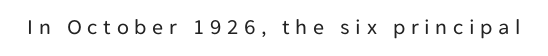
Tracking value appears strongly positive — letters spread wide. Ink coverage per letter is moderate at most. The lettering holds an erect, upright posture throughout. The space directly below the letters is spotless.
